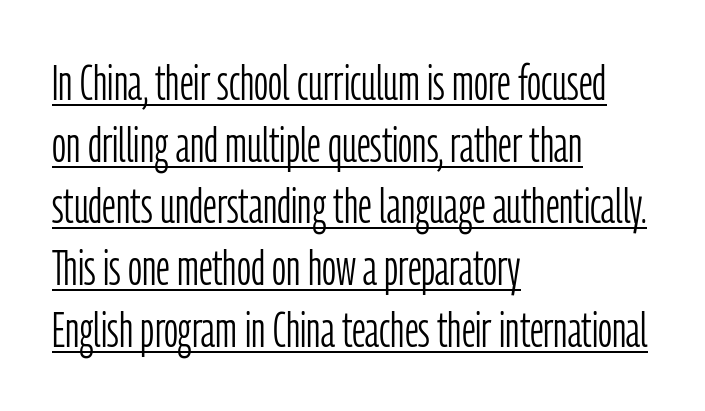
This sample has the flowing, uneven cadence of proportional lettering. This rendering uses left alignment, leaving the right contour irregular. You could call the tracking neutral — neither tight nor loose. These lines sit exactly where default settings would place them.
